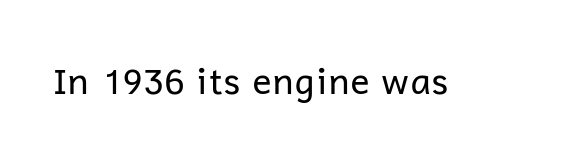
Q: Is the text bold? A: No.
Q: Is the text italic (slanted)? A: No, it is upright.
Q: Is the typeface a serif or a sans-serif typeface? A: Sans-serif.
Q: Is the text underlined? A: No.
Q: Is the spacing between letters normal or unusually wide? A: Normal.
Q: Width (condensed, normal, or wide)? A: Normal.
Q: Stroke contrast? A: Low.
Q: x-height? A: Medium.
Q: Monospaced? A: No.
